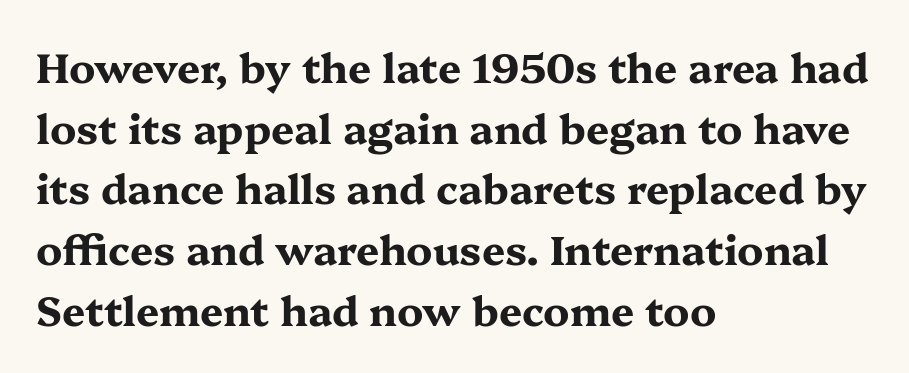
The image shows 41 px bold, wide serif type, upright; set left-aligned, normal line spacing (1.48x), normal letter spacing, not underlined; medium stroke contrast and a medium x-height.
